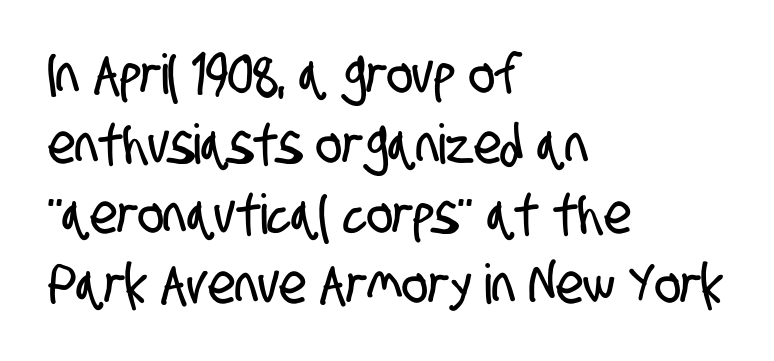
Has an underline been added? It has not. Are there feet on the stems? There aren't — it's a sans. The tracking reads as untouched default to a designer's eye. Do the characters align in a grid? No, the font is proportional.
